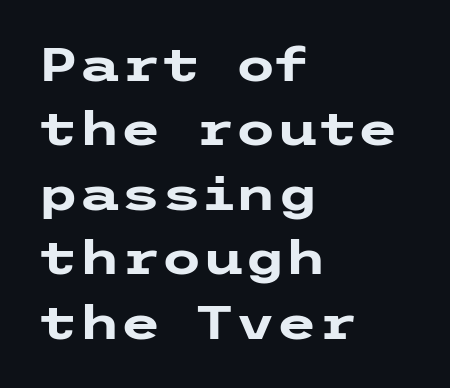
The image shows 47 px heavy, wide sans-serif type, upright; set left-aligned, normal line spacing (1.37x), normal letter spacing, not underlined; low stroke contrast and a medium x-height.
